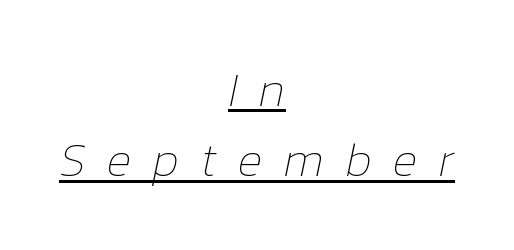
Does the leading feel generous? No, just average. Letters have the restrained weight of plain body copy at most. Glance below the letters and you will spot a drawn line. You could not count columns in this text — the font is proportionally spaced.
